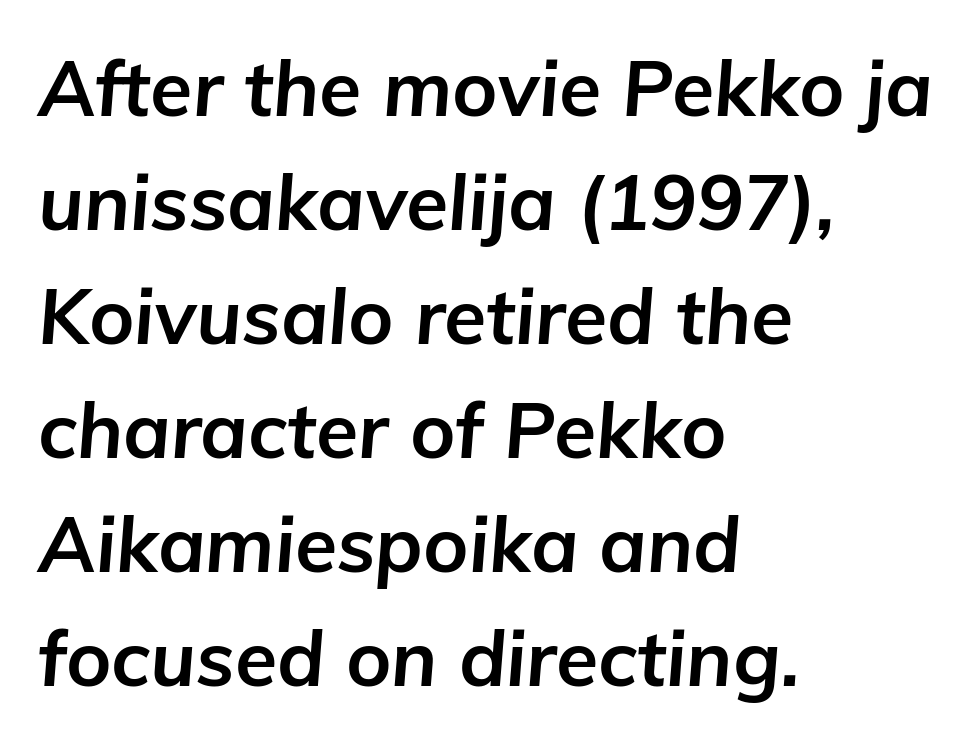
The image shows 77 px bold type, italic (leaning right); set left-aligned, normal line spacing (1.48x), normal letter spacing, not underlined; low stroke contrast and a medium x-height.
